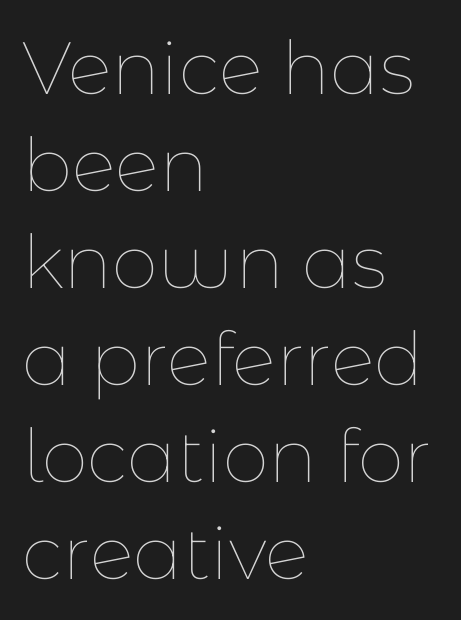
{"italic": "no", "bold": "no", "weight": "thin", "width": "normal", "stroke_contrast": "low", "x_height": "medium", "monospaced": "no", "underline": "no", "align": "left", "line_spacing": "normal", "line_spacing_ratio": 1.31, "letter_spacing": "normal", "letter_spacing_em": 0.0, "glyph_px": 74}
